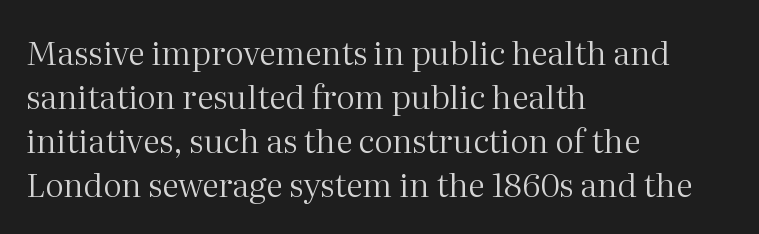
Q: Is the text bold? A: No.
Q: Is the text italic (slanted)? A: No, it is upright.
Q: Is the typeface a serif or a sans-serif typeface? A: Serif.
Q: Is the text underlined? A: No.
Q: How is the paragraph aligned? A: Left-aligned.
Q: Is the spacing between letters normal or unusually wide? A: Normal.
Q: Is the spacing between lines tight, normal or loose? A: Normal.
Q: Width (condensed, normal, or wide)? A: Normal.
Q: Stroke contrast? A: Medium.
Q: x-height? A: Medium.
Q: Monospaced? A: No.
